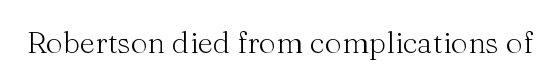
The image shows 30 px light serif type, upright; set normal letter spacing, not underlined; medium stroke contrast and a medium x-height.
